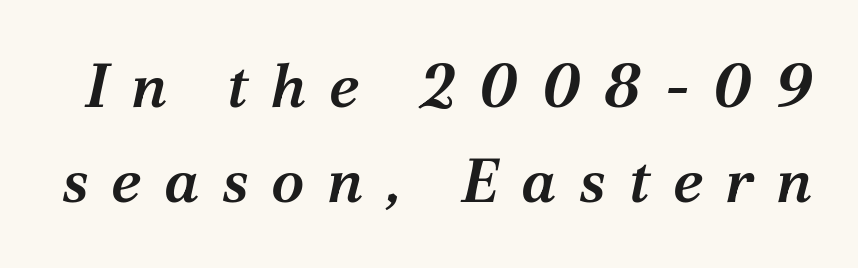
Q: Is the text bold? A: Semi-bold.
Q: Is the text italic (slanted)? A: Yes, it leans right by about 12 degrees.
Q: Is the typeface a serif or a sans-serif typeface? A: Serif.
Q: Is the text underlined? A: No.
Q: Is the spacing between letters normal or unusually wide? A: Unusually wide.
Q: Is the spacing between lines tight, normal or loose? A: Normal.
Q: Width (condensed, normal, or wide)? A: Normal.
Q: Stroke contrast? A: Medium.
Q: x-height? A: Medium.
Q: Monospaced? A: No.
